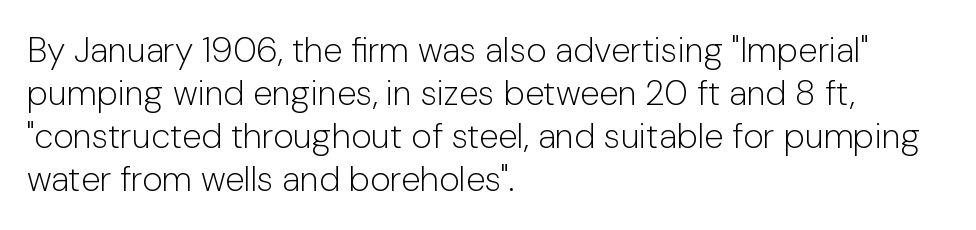
The image shows 35 px light sans-serif type, upright; set left-aligned, line spacing 1.23x, normal letter spacing, not underlined; low stroke contrast and a medium x-height.
